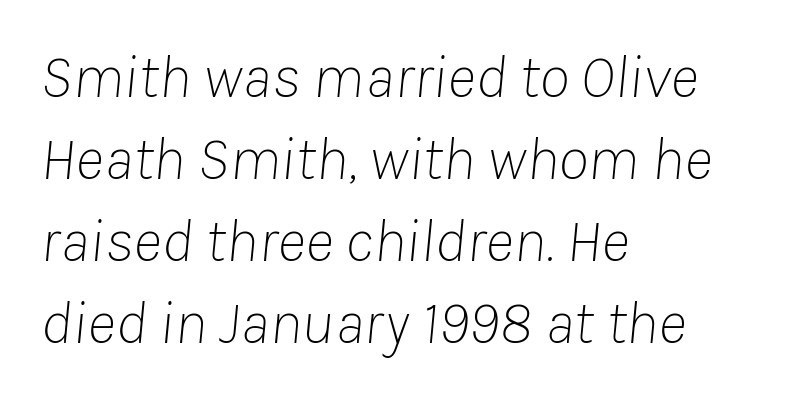
The image shows 62 px thin type, italic (leaning right); set left-aligned, normal line spacing (1.32x), normal letter spacing, not underlined; low stroke contrast and a medium x-height.
